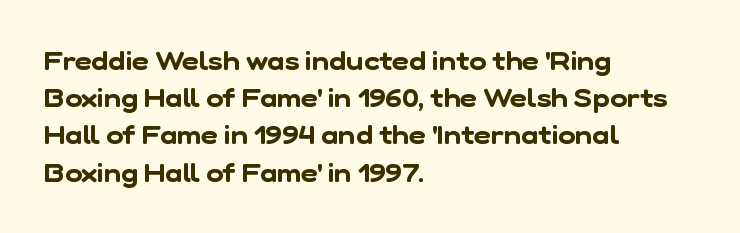
{"underline": "no", "align": "left", "line_spacing": "normal", "line_spacing_ratio": 1.43, "letter_spacing": "normal", "letter_spacing_em": 0.0, "glyph_px": 26}
